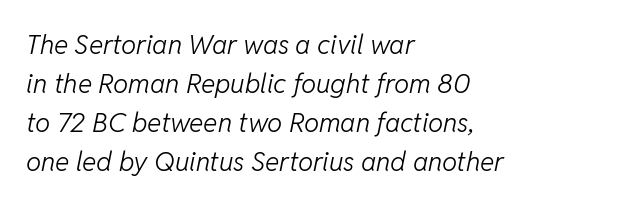
Q: Is the text bold? A: No.
Q: Is the text italic (slanted)? A: Yes, it leans right by about 11 degrees.
Q: Is the text underlined? A: No.
Q: How is the paragraph aligned? A: Left-aligned.
Q: Is the spacing between letters normal or unusually wide? A: Normal.
Q: Is the spacing between lines tight, normal or loose? A: Normal.
